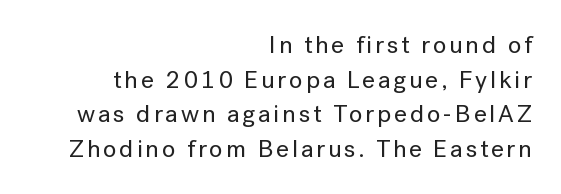
Q: Is the text italic (slanted)? A: No, it is upright.
Q: Is the text underlined? A: No.
Q: How is the paragraph aligned? A: Right-aligned.
Q: Is the spacing between lines tight, normal or loose? A: Normal.
